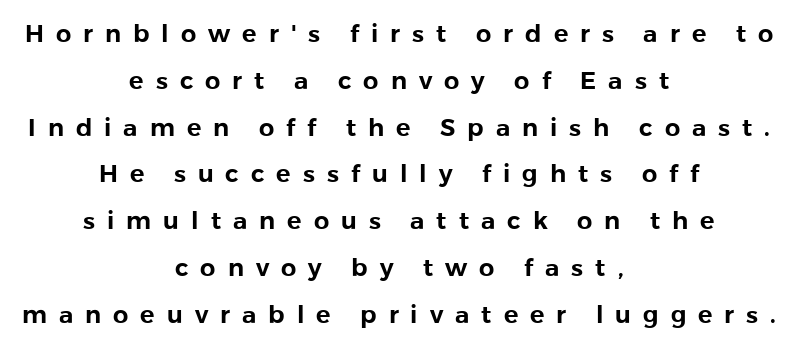
{"italic": "no", "underline": "no", "align": "center", "line_spacing": "loose", "line_spacing_ratio": 1.95, "letter_spacing": "wide", "letter_spacing_em": 0.5, "glyph_px": 24}
